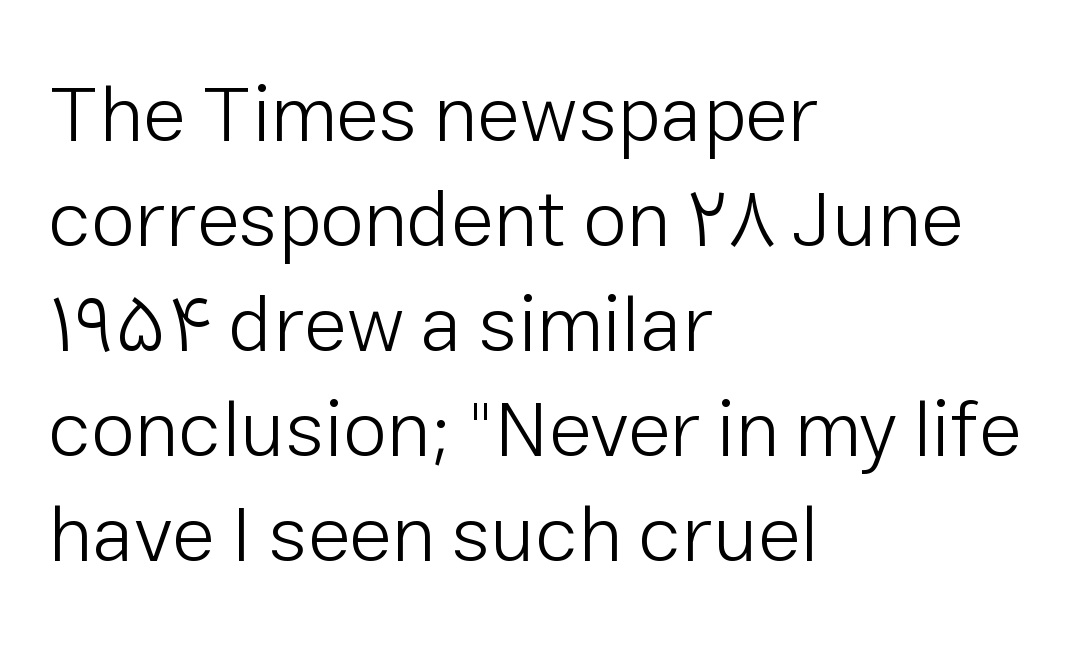
The image shows 79 px light sans-serif type, upright; set left-aligned, normal line spacing (1.33x), normal letter spacing, not underlined; low stroke contrast and a medium x-height.
